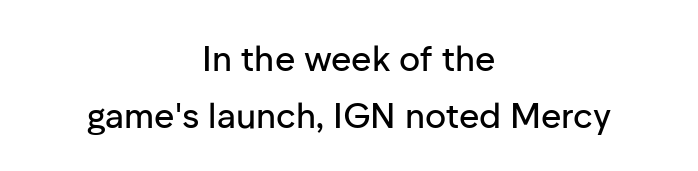
{"serif": "no", "italic": "no", "width": "normal", "stroke_contrast": "low", "x_height": "medium", "monospaced": "no", "underline": "no", "align": "center", "line_spacing": "normal", "line_spacing_ratio": 1.64, "letter_spacing": "normal", "letter_spacing_em": 0.0, "glyph_px": 35}
